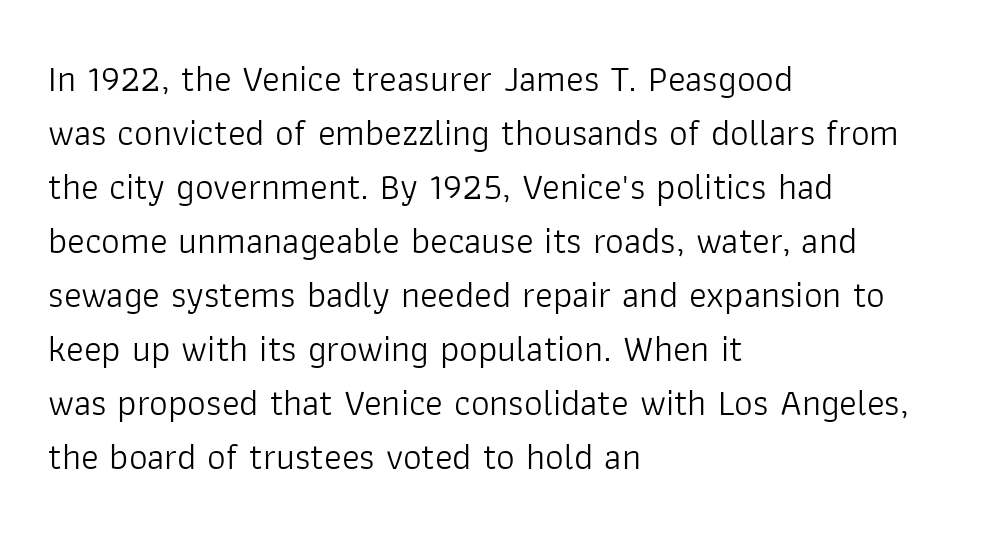
{"serif": "no", "italic": "no", "bold": "no", "weight": "light", "width": "normal", "stroke_contrast": "low", "x_height": "medium", "monospaced": "no", "underline": "no", "align": "left", "line_spacing": "normal", "line_spacing_ratio": 1.46, "letter_spacing": "normal", "letter_spacing_em": 0.0, "glyph_px": 37}
